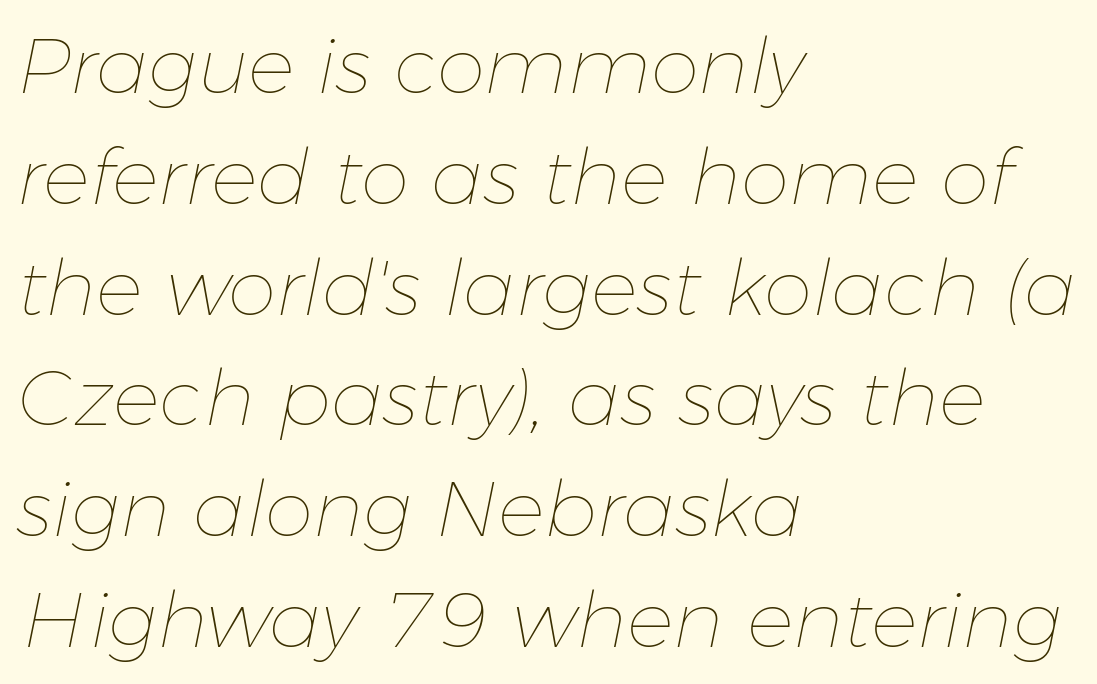
Words float on clear page, feet unadorned. A light-to-regular cut is what we see here. The face used here is proportionally spaced, like ordinary book or web type. Notice how the stems are inclined rather than vertical — that's the hallmark of italics. A classic flush-left, rag-right setting is used for this passage.
